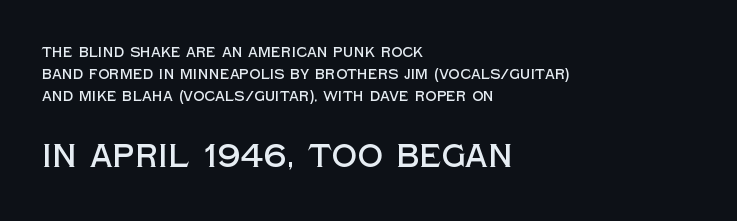
The font family rendered here belongs to the sans-serif group. Short and long lines alike share a common starting point at left. The rendering enlarges the type as you move from the upper chunk to the lower. Tracking here is standard; glyphs follow each other at the usual distance. Every character sits straight up, as roman type does.
